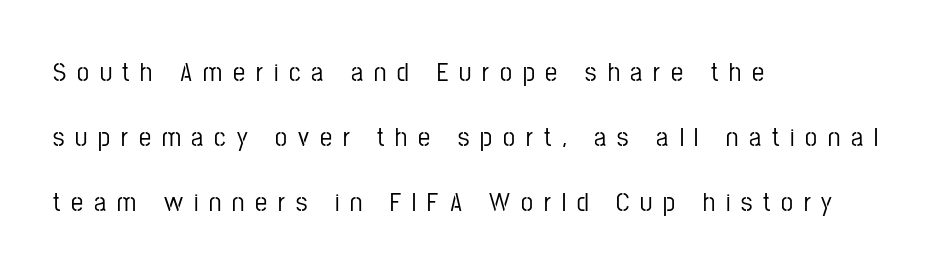
These lines have a slow, spaced-out rhythm from letter to letter. Typeset ragged right — the left edge is the straight one. Underline: absent. Every character sits straight up, as roman type does.
